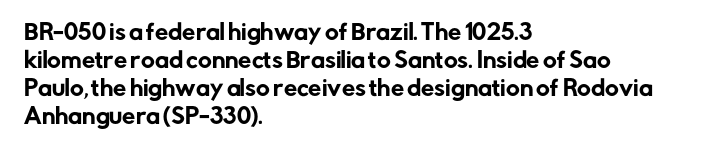
The image shows 21 px text type, upright; set left-aligned, normal line spacing (1.34x), normal letter spacing, not underlined.
